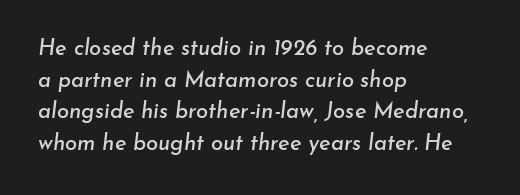
The image shows 22 px text type, italic (leaning right); set left-aligned, normal line spacing (1.44x), normal letter spacing, not underlined.
